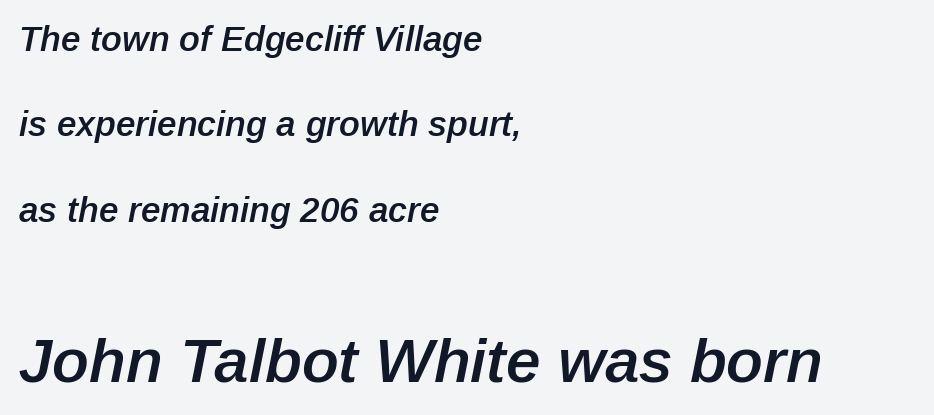
Q: Is the text bold? A: Semi-bold.
Q: Is the text italic (slanted)? A: Yes, it leans right by about 12 degrees.
Q: Is the text underlined? A: No.
Q: How is the paragraph aligned? A: Left-aligned.
Q: Is the spacing between letters normal or unusually wide? A: Normal.
Q: Is the spacing between lines tight, normal or loose? A: Loose.
Q: Which block of text is set in a larger size, the first (top) or the second (bottom)? A: The second (bottom) one.
Q: Width (condensed, normal, or wide)? A: Normal.
Q: Stroke contrast? A: Low.
Q: x-height? A: Medium.
Q: Monospaced? A: No.
